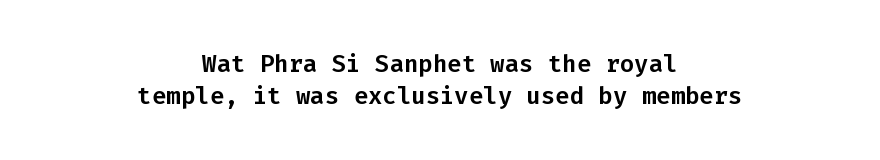
Compared with a flush-left layout, this one balances lines on the center instead. The lettering holds an erect, upright posture throughout. A clean baseline with only descenders dipping below it. The block of text has a typical density, with ordinary space between rows. The type is set solid horizontally, with unmodified tracking.
